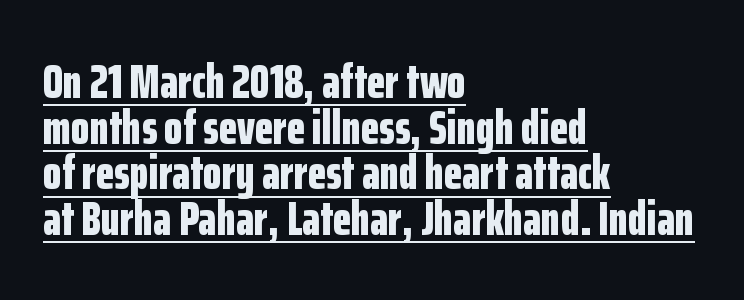
Q: Is the text bold? A: Yes.
Q: Is the text italic (slanted)? A: No, it is upright.
Q: Is the typeface a serif or a sans-serif typeface? A: Sans-serif.
Q: Is the text underlined? A: Yes.
Q: How is the paragraph aligned? A: Left-aligned.
Q: Is the spacing between letters normal or unusually wide? A: Normal.
Q: Is the spacing between lines tight, normal or loose? A: Tight.
Q: Width (condensed, normal, or wide)? A: Condensed.
Q: Stroke contrast? A: Low.
Q: x-height? A: Medium.
Q: Monospaced? A: No.
